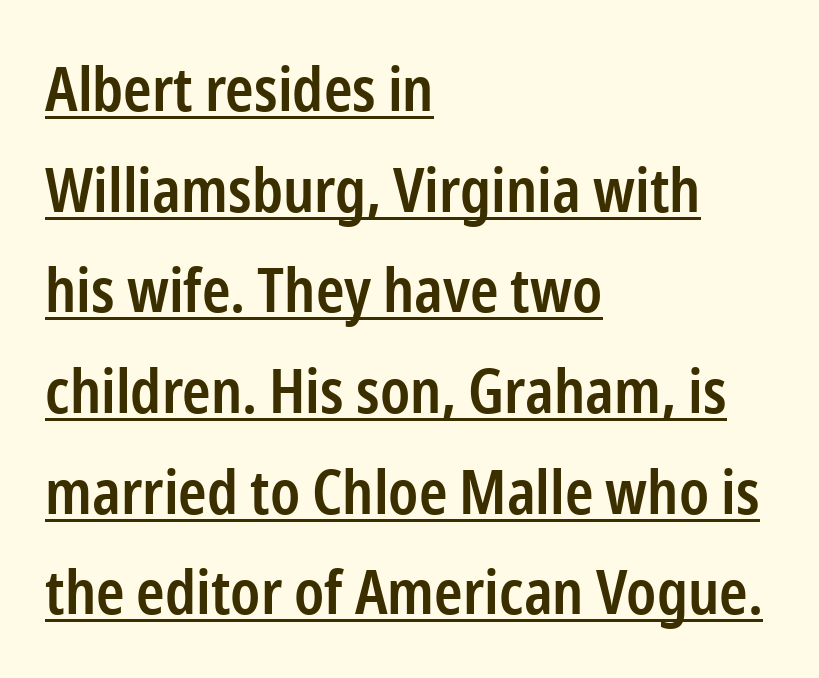
Q: Is the text bold? A: Semi-bold.
Q: Is the text italic (slanted)? A: No, it is upright.
Q: Is the typeface a serif or a sans-serif typeface? A: Sans-serif.
Q: Is the text underlined? A: Yes.
Q: How is the paragraph aligned? A: Left-aligned.
Q: Is the spacing between letters normal or unusually wide? A: Normal.
Q: Is the spacing between lines tight, normal or loose? A: Normal.
Q: Width (condensed, normal, or wide)? A: Condensed.
Q: Stroke contrast? A: Low.
Q: x-height? A: Medium.
Q: Monospaced? A: No.
